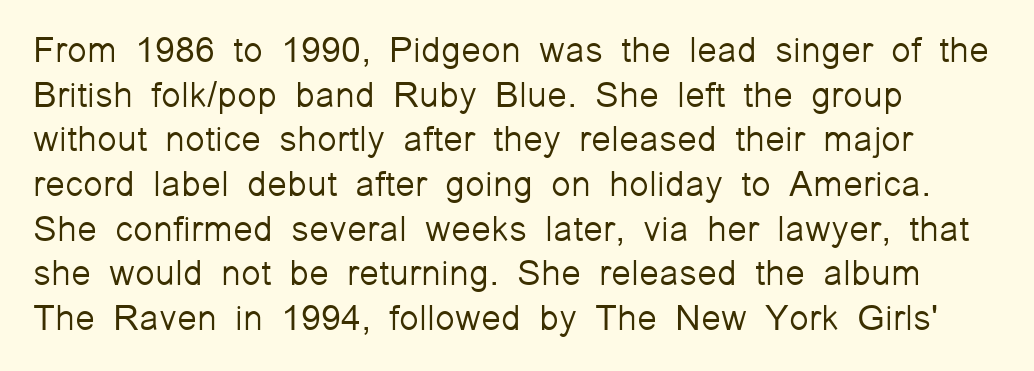
It's the straight-up-and-down kind of type. Type without underlining. Tracking value appears to be zero — textbook default spacing. The passage shown is not bold in any degree.
